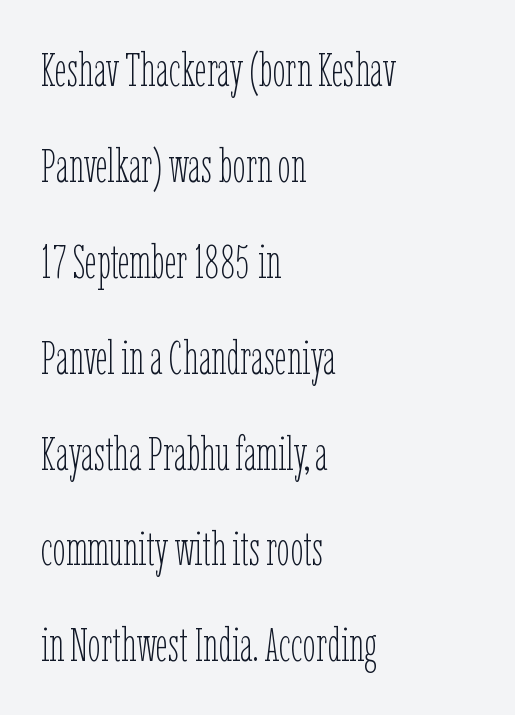
The image shows 47 px thin, condensed type, upright; set left-aligned, loose line spacing (2.04x), normal letter spacing, not underlined; low stroke contrast and a medium x-height.
